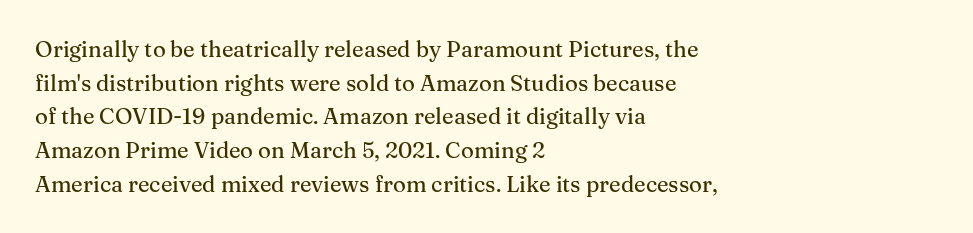
The image shows 22 px text type, upright; set left-aligned, normal line spacing (1.53x), normal letter spacing, not underlined.
